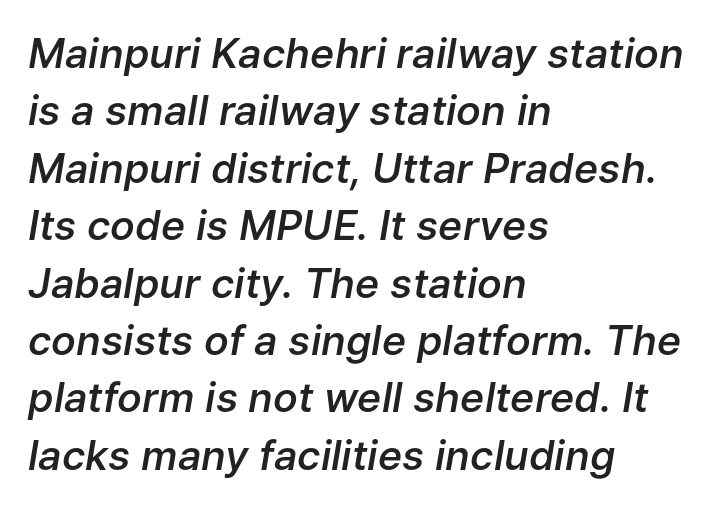
Is the type bold? Partly — it's a semibold, heavier than regular but not fully bold. The specimen omits any rule beneath the text block's lines. Caption: standard tracking, unaltered. Proportional: the letters do not fall into vertical columns. Rows of type keep a routine distance in the vertical direction.
